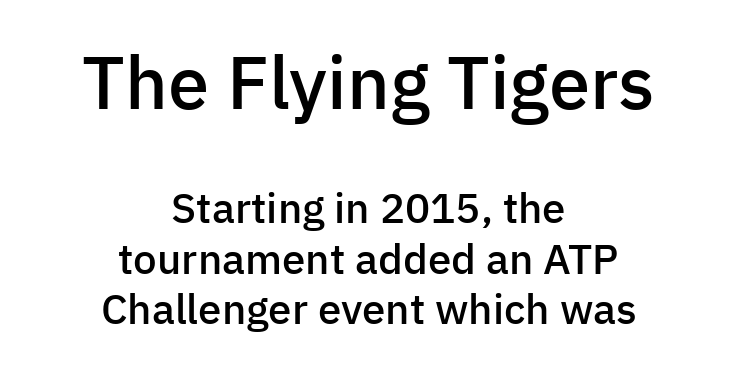
Large over small — that's the arrangement of the two blocks here. Caption: multi-line text, centered on the measure. The glyphs in this specimen are sans serif. Italic? Not at all — the glyphs are vertical. The passage shown has conventional tracking throughout.
